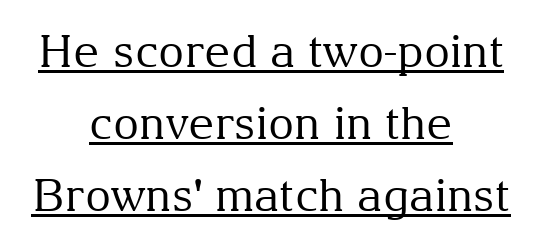
The image shows 45 px regular-weight serif type, upright; set centered, normal line spacing (1.6x), normal letter spacing, underlined; medium stroke contrast and a medium x-height.
